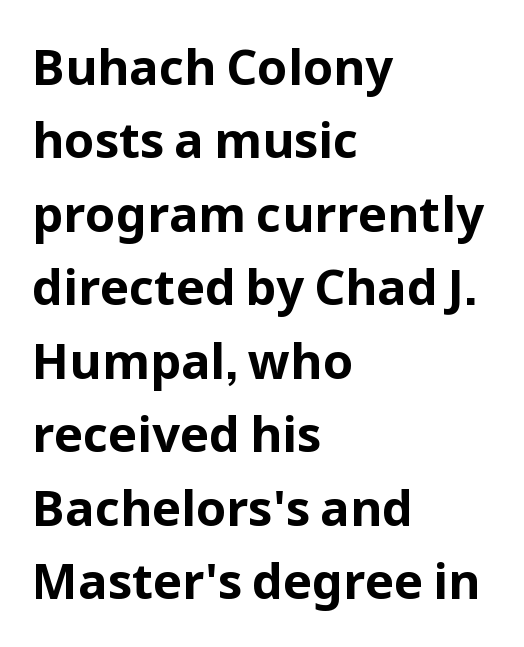
If you drew a line through each stem, it would be perfectly vertical. Thick stems and heavy bowls — unmistakably bold. The rendering shows plain stroke endings on the letterforms — a sans-serif design. If you drew a ruler down the left edge, every line would touch it. Proportional: the letters do not fall into vertical columns.
